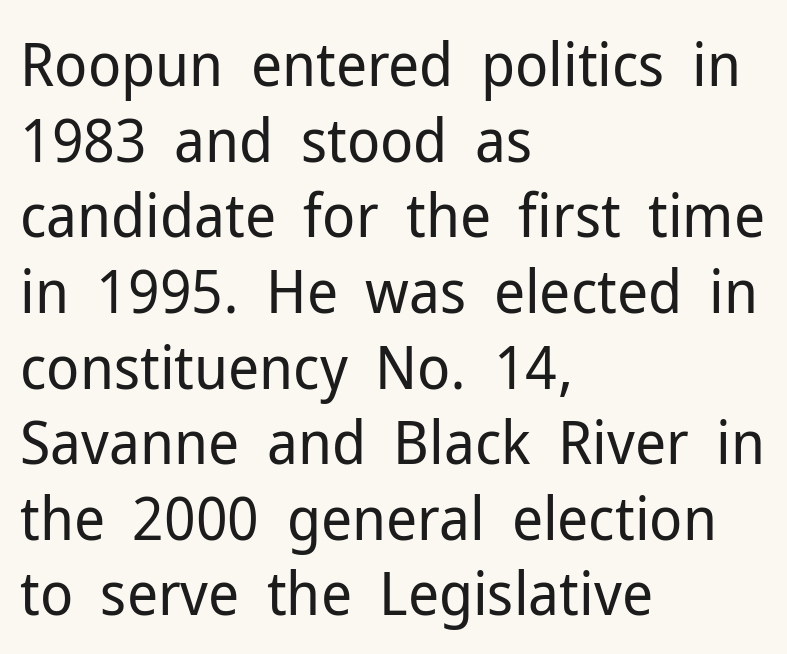
{"serif": "no", "italic": "no", "bold": "no", "weight": "regular", "width": "normal", "stroke_contrast": "low", "x_height": "medium", "monospaced": "no", "underline": "no", "align": "left", "line_spacing_ratio": 1.24, "letter_spacing": "normal", "letter_spacing_em": 0.0, "glyph_px": 61}
